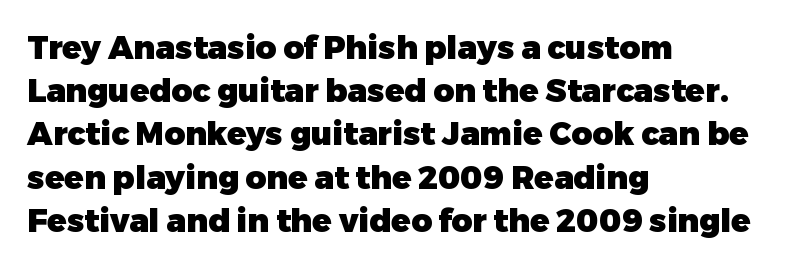
The image shows 32 px heavy sans-serif type, upright; set left-aligned, normal line spacing (1.35x), normal letter spacing, not underlined; low stroke contrast and a medium x-height.
